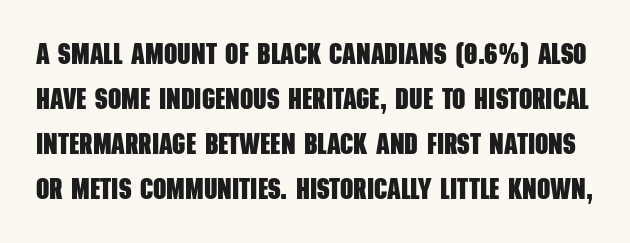
The image shows 29 px heavy, condensed sans-serif type; set normal line spacing (1.55x), normal letter spacing, not underlined; low stroke contrast and a large x-height.
